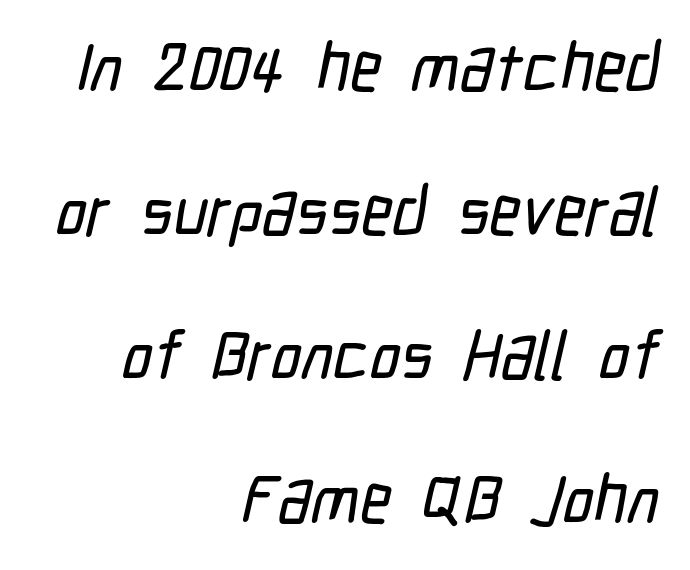
The image shows 68 px condensed sans-serif type; set right-aligned, loose line spacing (2.12x), normal letter spacing, not underlined; low stroke contrast and a medium x-height.
